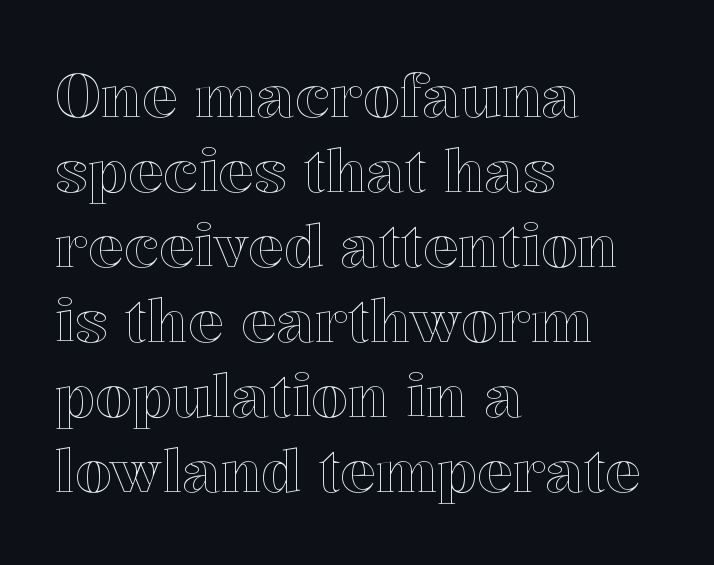
The image shows 59 px text type, upright; set left-aligned, normal line spacing (1.27x), normal letter spacing, not underlined; a medium x-height.
